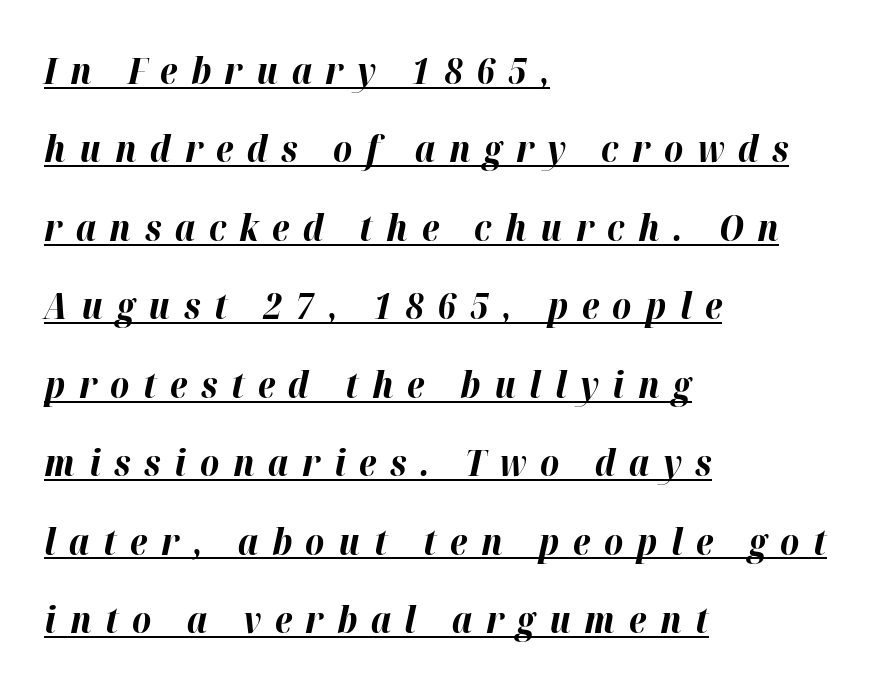
Q: Is the text bold? A: Yes.
Q: Is the text italic (slanted)? A: Yes, it leans right by about 12 degrees.
Q: Is the text underlined? A: Yes.
Q: How is the paragraph aligned? A: Left-aligned.
Q: Is the spacing between letters normal or unusually wide? A: Unusually wide.
Q: Is the spacing between lines tight, normal or loose? A: Loose.
Q: Width (condensed, normal, or wide)? A: Normal.
Q: Stroke contrast? A: High.
Q: x-height? A: Medium.
Q: Monospaced? A: No.
